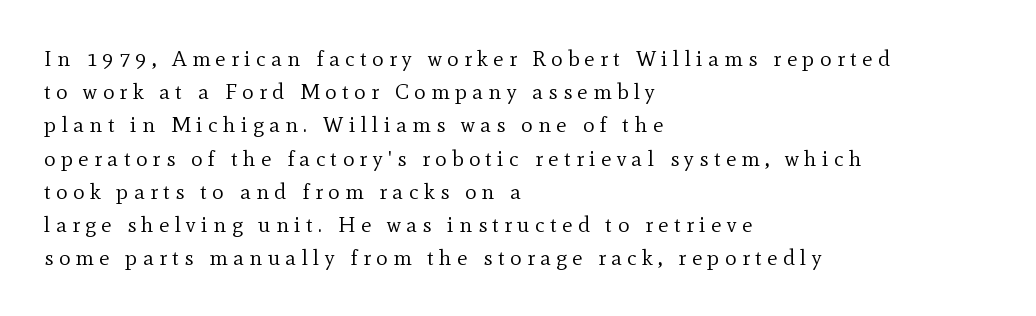
The image shows 22 px text type, upright; set left-aligned, normal line spacing (1.51x), unusually wide letter spacing (+0.24 em), not underlined.
